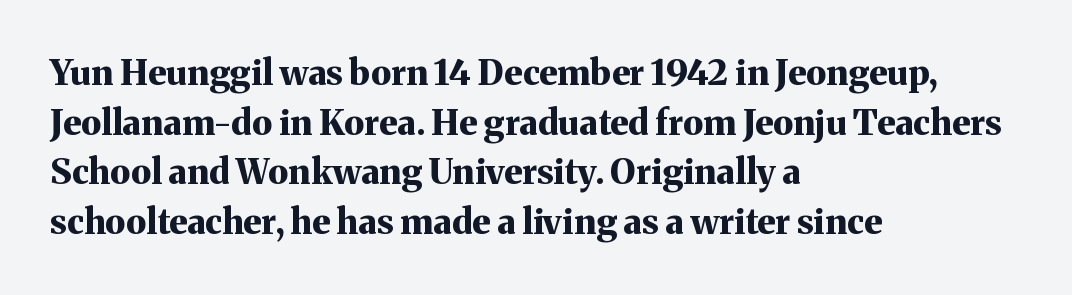
Small tapered or slab feet sit at the stroke ends, so this counts as serif. The zone under the glyphs is completely vacant. The rendering uses natural spacing where letterforms have individual widths. The paragraph has a hard left edge and a soft right edge. Standard letterfit; no display-style spreading of the glyphs. Do the letters lean? They stand straight.
